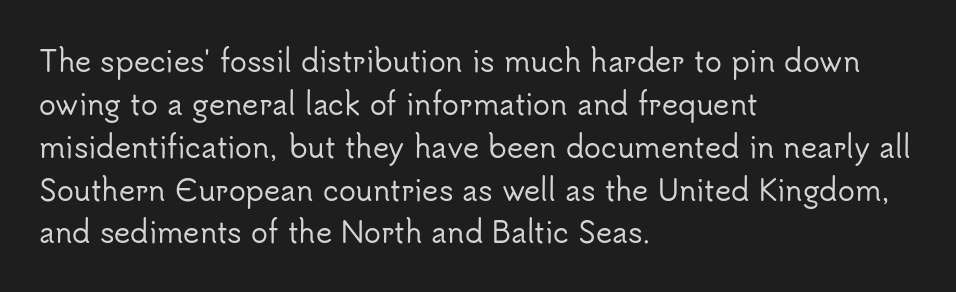
Spacing verdict: proportional, widths tailored to each character. Upright lettering throughout. Type style note: lacks serifs. In terms of leading, this rendering sits right in the middle. Compared with a centered layout, this one pins lines to the left instead.
